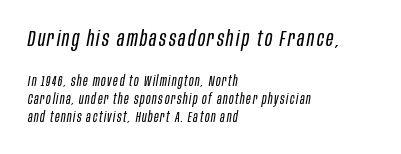
{"italic": "yes", "lean": "right", "slant_degrees": 10, "bold": "no", "underline": "no", "align": "left", "line_spacing": "normal", "line_spacing_ratio": 1.28, "larger_block": "first", "size_ratio": 1.57, "glyph_px": 22}
